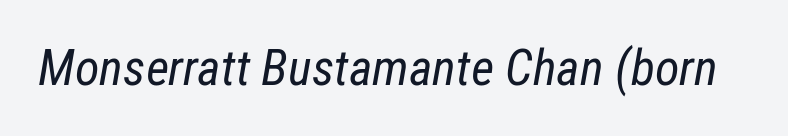
{"italic": "yes", "lean": "right", "slant_degrees": 12, "bold": "no", "weight": "regular", "width": "condensed", "stroke_contrast": "low", "x_height": "medium", "monospaced": "no", "underline": "no", "letter_spacing": "normal", "letter_spacing_em": 0.0, "glyph_px": 50}
